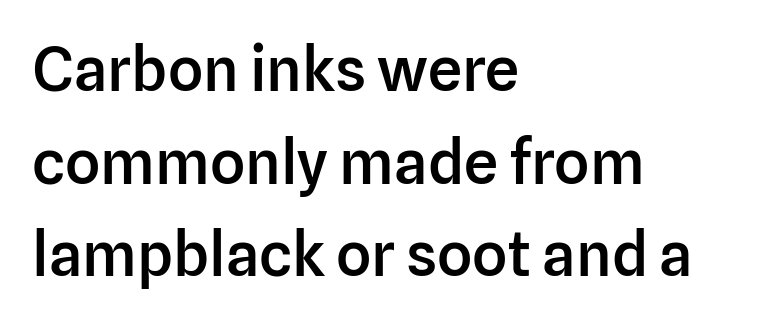
{"serif": "no", "italic": "no", "bold": "semi", "weight": "semibold", "width": "normal", "stroke_contrast": "low", "x_height": "medium", "monospaced": "no", "underline": "no", "align": "left", "line_spacing": "normal", "line_spacing_ratio": 1.52, "letter_spacing": "normal", "letter_spacing_em": 0.0, "glyph_px": 61}
